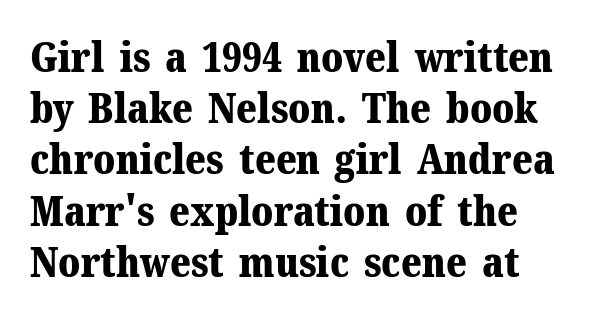
Q: Is the text bold? A: Yes.
Q: Is the text italic (slanted)? A: No, it is upright.
Q: Is the typeface a serif or a sans-serif typeface? A: Serif.
Q: Is the text underlined? A: No.
Q: Is the spacing between letters normal or unusually wide? A: Normal.
Q: Width (condensed, normal, or wide)? A: Normal.
Q: Stroke contrast? A: Medium.
Q: x-height? A: Medium.
Q: Monospaced? A: No.
